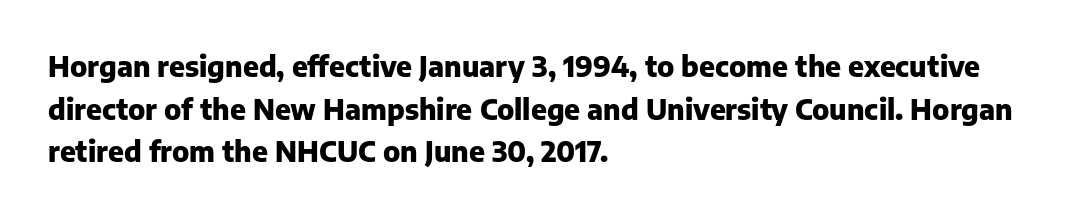
The image shows 28 px heavy sans-serif type, upright; set left-aligned, normal line spacing (1.52x), normal letter spacing, not underlined; low stroke contrast and a medium x-height.
